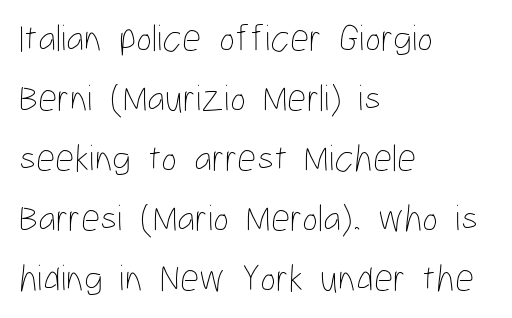
The leading is moderate, giving the passage an even texture. The paragraph shown leans on its left margin. The face used here is rendered with its standard letterfit. Underline: absent. No heavy texture on the line: the type isn't bold. Here the designer chose a conventional face with non-uniform glyph widths.
